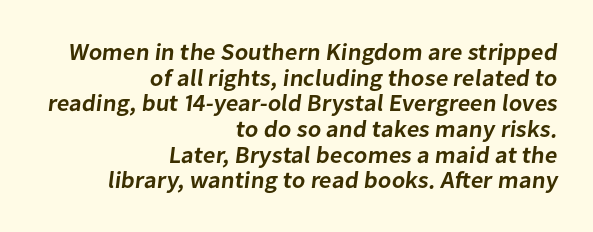
Q: Is the text bold? A: Semi-bold.
Q: Is the text underlined? A: No.
Q: How is the paragraph aligned? A: Right-aligned.
Q: Is the spacing between letters normal or unusually wide? A: Normal.
Q: Is the spacing between lines tight, normal or loose? A: Tight.
